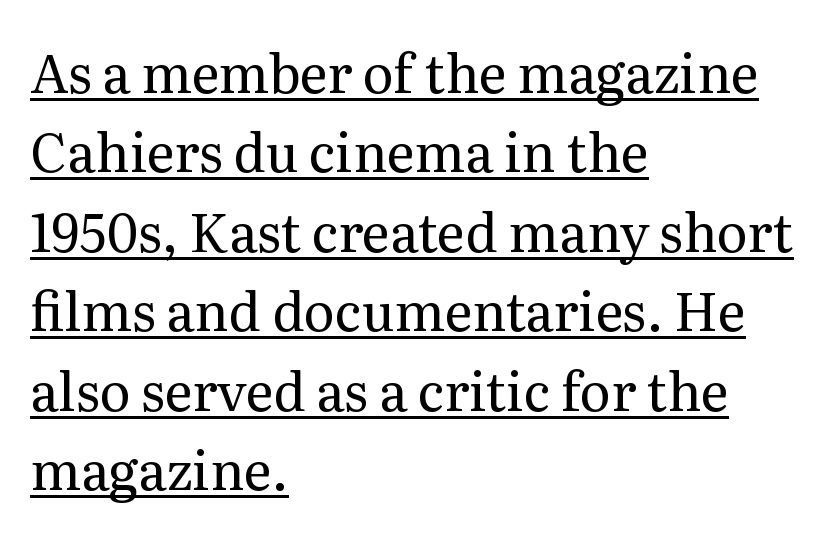
Designer's note — italics off, roman on. The words here are underlined. To sum up the face: it has serifs. One-word summary of the alignment: left.
